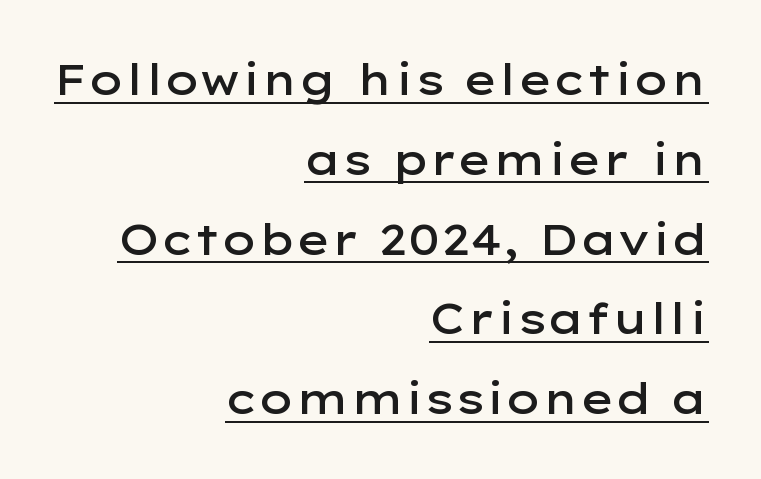
The image shows 42 px semibold, wide sans-serif type, upright; set right-aligned, loose line spacing (1.9x), normal letter spacing, underlined; low stroke contrast and a medium x-height.
